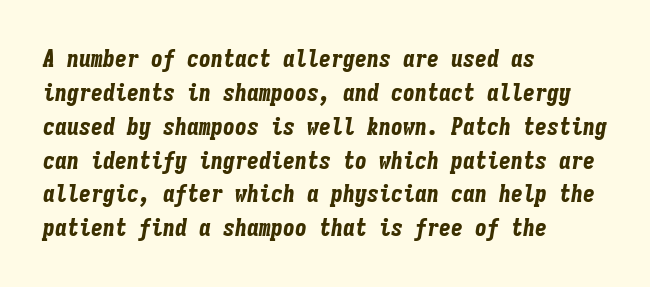
{"italic": "yes", "lean": "right", "slant_degrees": 9, "bold": "yes", "underline": "no", "align": "left", "line_spacing": "normal", "line_spacing_ratio": 1.41, "letter_spacing": "normal", "letter_spacing_em": 0.0, "glyph_px": 24}
